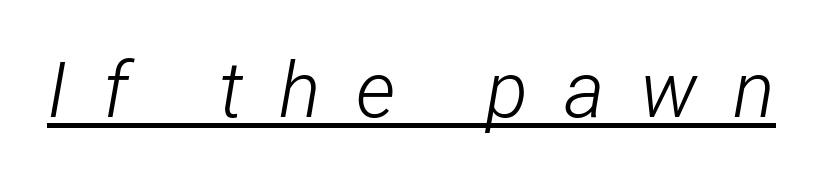
Q: Is the text bold? A: No.
Q: Is the text italic (slanted)? A: Yes, it leans right by about 12 degrees.
Q: Is the text underlined? A: Yes.
Q: Is the spacing between letters normal or unusually wide? A: Unusually wide.
Q: Width (condensed, normal, or wide)? A: Condensed.
Q: Stroke contrast? A: Low.
Q: x-height? A: Medium.
Q: Monospaced? A: No.
